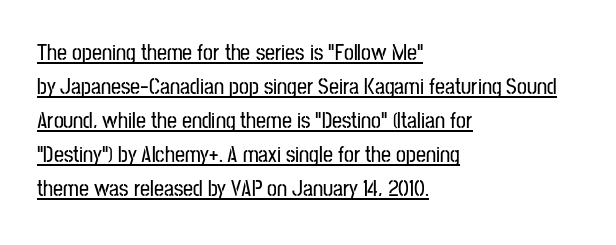
The image shows 22 px text type, upright; set left-aligned, normal line spacing (1.55x), normal letter spacing, underlined.
